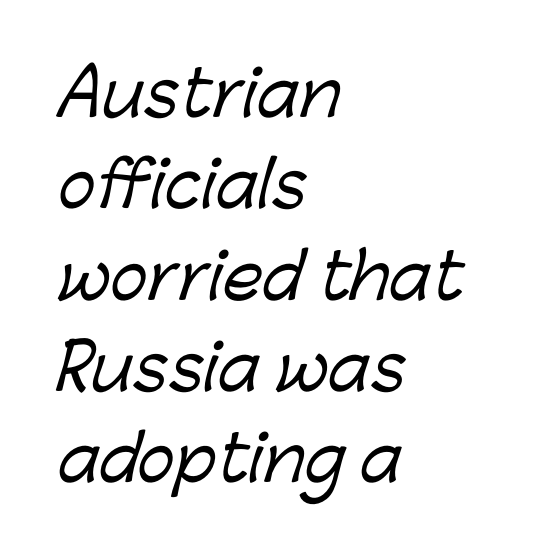
{"serif": "no", "width": "normal", "stroke_contrast": "low", "x_height": "medium", "monospaced": "no", "underline": "no", "align": "left", "line_spacing": "normal", "line_spacing_ratio": 1.45, "letter_spacing": "normal", "letter_spacing_em": 0.0, "glyph_px": 63}
